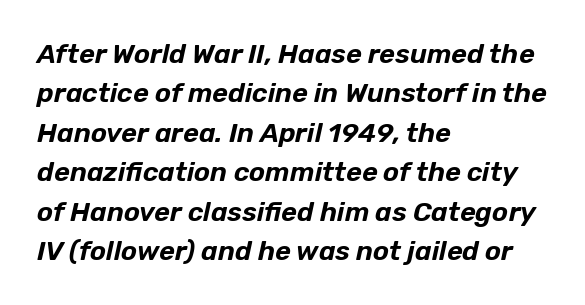
Q: Is the text italic (slanted)? A: Yes, it leans right by about 12 degrees.
Q: Is the text underlined? A: No.
Q: How is the paragraph aligned? A: Left-aligned.
Q: Is the spacing between letters normal or unusually wide? A: Normal.
Q: Is the spacing between lines tight, normal or loose? A: Normal.
